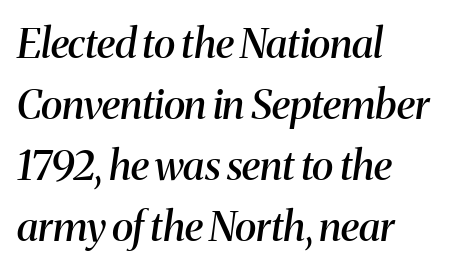
Q: Is the text bold? A: Semi-bold.
Q: Is the text italic (slanted)? A: Yes, it leans right by about 8 degrees.
Q: Is the typeface a serif or a sans-serif typeface? A: Serif.
Q: Is the text underlined? A: No.
Q: How is the paragraph aligned? A: Left-aligned.
Q: Is the spacing between letters normal or unusually wide? A: Normal.
Q: Is the spacing between lines tight, normal or loose? A: Normal.
Q: Width (condensed, normal, or wide)? A: Normal.
Q: Stroke contrast? A: Medium.
Q: x-height? A: Medium.
Q: Monospaced? A: No.
